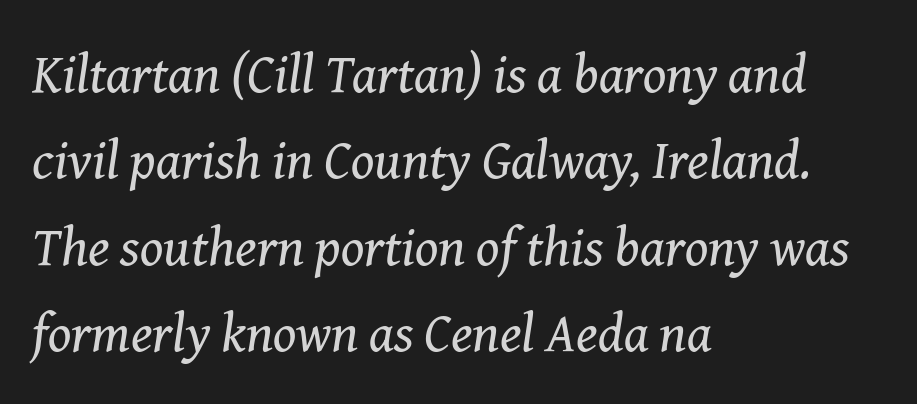
Q: Is the text bold? A: No.
Q: Is the text italic (slanted)? A: Yes, it leans right by about 8 degrees.
Q: Is the typeface a serif or a sans-serif typeface? A: Serif.
Q: Is the text underlined? A: No.
Q: How is the paragraph aligned? A: Left-aligned.
Q: Is the spacing between letters normal or unusually wide? A: Normal.
Q: Is the spacing between lines tight, normal or loose? A: Normal.
Q: Width (condensed, normal, or wide)? A: Normal.
Q: Stroke contrast? A: Medium.
Q: x-height? A: Medium.
Q: Monospaced? A: No.
